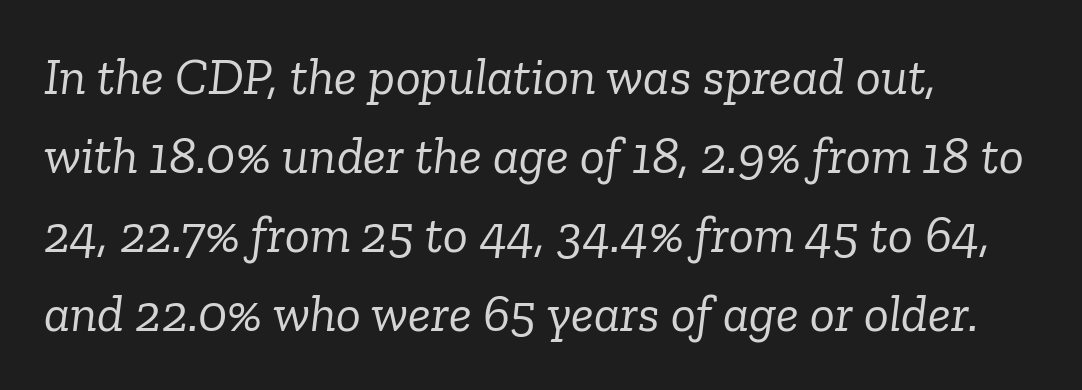
The image shows 52 px light serif type, italic (leaning right); set left-aligned, normal line spacing (1.52x), normal letter spacing, not underlined; low stroke contrast and a medium x-height.
